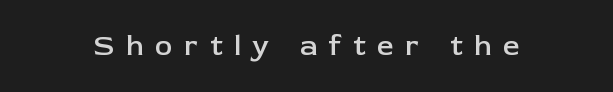
The image shows 29 px semibold sans-serif type, upright; set unusually wide letter spacing (+0.41 em), not underlined; low stroke contrast and a medium x-height.
